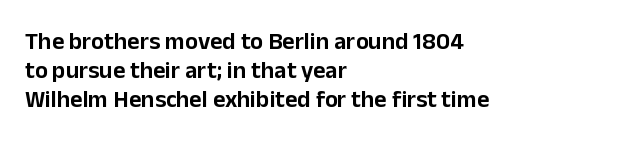
Q: Is the text italic (slanted)? A: No, it is upright.
Q: Is the text underlined? A: No.
Q: How is the paragraph aligned? A: Left-aligned.
Q: Is the spacing between letters normal or unusually wide? A: Normal.
